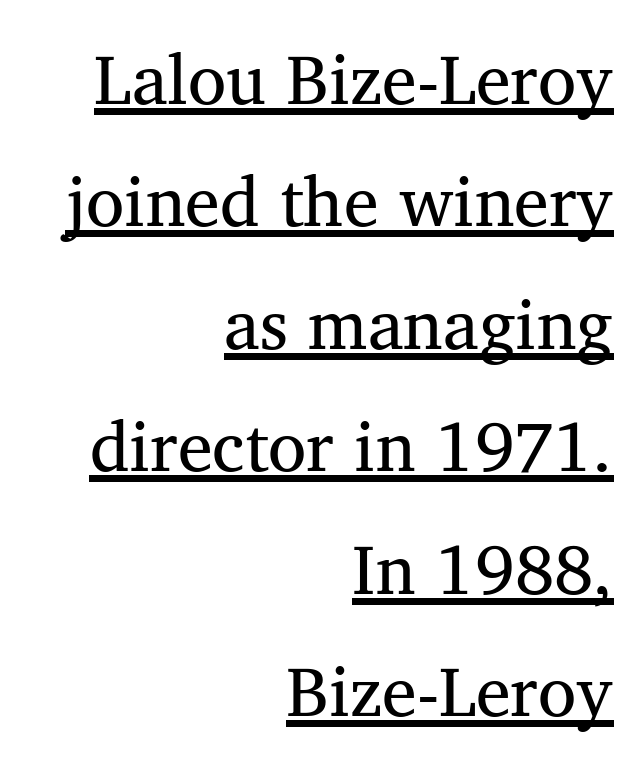
{"serif": "yes", "italic": "no", "bold": "no", "weight": "regular", "width": "normal", "stroke_contrast": "medium", "x_height": "medium", "monospaced": "no", "underline": "yes", "align": "right", "line_spacing_ratio": 1.75, "letter_spacing": "normal", "letter_spacing_em": 0.0, "glyph_px": 70}
